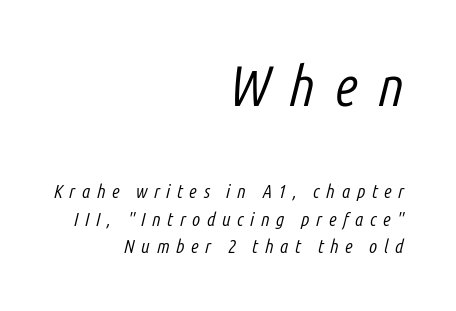
Q: Is the text bold? A: No.
Q: Is the text italic (slanted)? A: Yes, it leans right by about 14 degrees.
Q: Is the text underlined? A: No.
Q: How is the paragraph aligned? A: Right-aligned.
Q: Is the spacing between letters normal or unusually wide? A: Unusually wide.
Q: Is the spacing between lines tight, normal or loose? A: Normal.
Q: Which block of text is set in a larger size, the first (top) or the second (bottom)? A: The first (top) one.
Q: Width (condensed, normal, or wide)? A: Condensed.
Q: Stroke contrast? A: Low.
Q: x-height? A: Medium.
Q: Monospaced? A: No.
